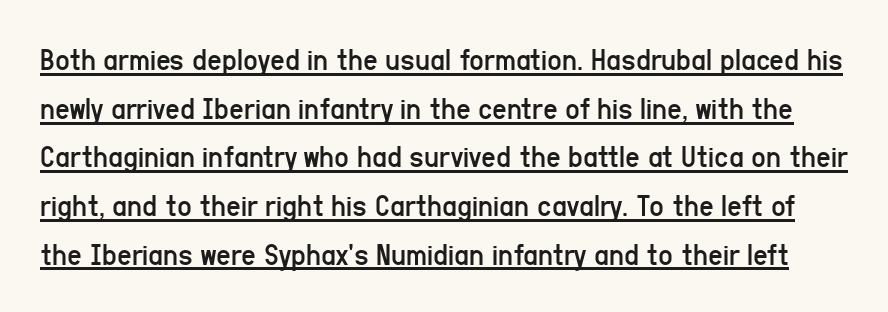
{"serif": "no", "italic": "no", "bold": "no", "weight": "regular", "width": "condensed", "stroke_contrast": "low", "x_height": "medium", "monospaced": "no", "underline": "yes", "line_spacing": "normal", "line_spacing_ratio": 1.52, "letter_spacing": "normal", "letter_spacing_em": 0.0, "glyph_px": 32}
